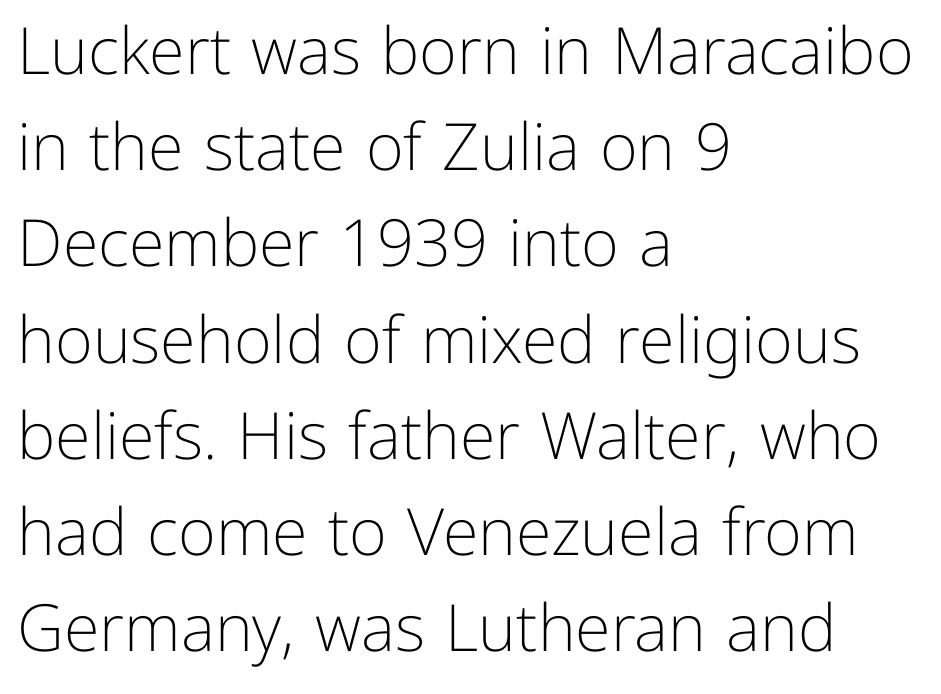
Q: Is the text bold? A: No.
Q: Is the text italic (slanted)? A: No, it is upright.
Q: Is the typeface a serif or a sans-serif typeface? A: Sans-serif.
Q: Is the text underlined? A: No.
Q: How is the paragraph aligned? A: Left-aligned.
Q: Is the spacing between letters normal or unusually wide? A: Normal.
Q: Is the spacing between lines tight, normal or loose? A: Normal.
Q: Width (condensed, normal, or wide)? A: Normal.
Q: Stroke contrast? A: Low.
Q: x-height? A: Medium.
Q: Monospaced? A: No.
